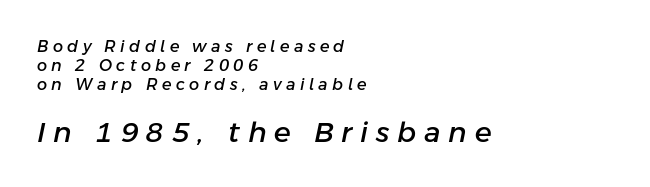
Just letters on the line, the space beneath them empty. You can tell it's italic because the verticals aren't actually vertical. In this sample the second text group is rendered at the bigger scale. The paragraph shown leans on its left margin. Tracking here is generous; glyphs stand well apart from one another. The passage shown is typed in a proportional face where columns would drift.
